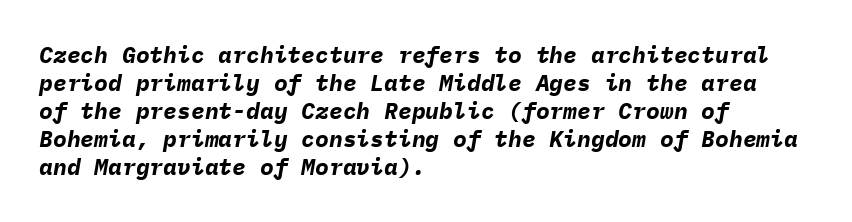
Q: Is the text bold? A: Yes.
Q: Is the text italic (slanted)? A: Yes, it leans right by about 9 degrees.
Q: Is the text underlined? A: No.
Q: How is the paragraph aligned? A: Left-aligned.
Q: Is the spacing between letters normal or unusually wide? A: Normal.
